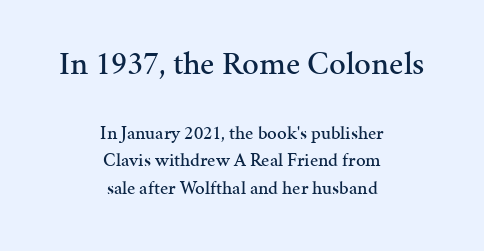
{"serif": "yes", "italic": "no", "width": "normal", "stroke_contrast": "medium", "x_height": "medium", "monospaced": "no", "underline": "no", "align": "center", "line_spacing": "normal", "line_spacing_ratio": 1.46, "letter_spacing": "normal", "letter_spacing_em": 0.0, "larger_block": "first", "size_ratio": 1.74, "glyph_px": 33}
